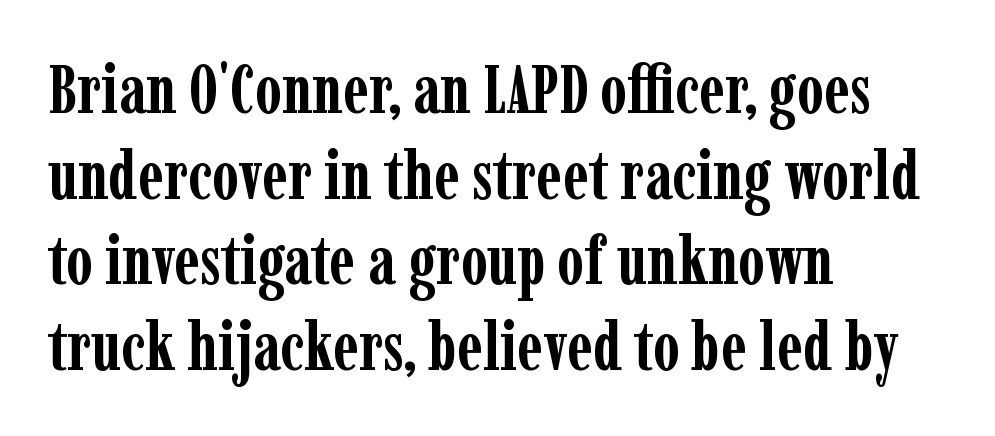
Q: Is the text bold? A: Yes.
Q: Is the text italic (slanted)? A: No, it is upright.
Q: Is the typeface a serif or a sans-serif typeface? A: Serif.
Q: Is the text underlined? A: No.
Q: How is the paragraph aligned? A: Left-aligned.
Q: Is the spacing between letters normal or unusually wide? A: Normal.
Q: Is the spacing between lines tight, normal or loose? A: Normal.
Q: Width (condensed, normal, or wide)? A: Condensed.
Q: Stroke contrast? A: Low.
Q: x-height? A: Medium.
Q: Monospaced? A: No.
